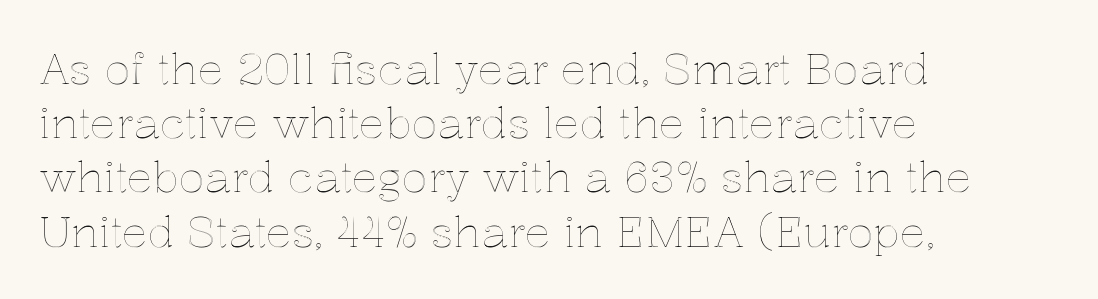
Q: Is the text italic (slanted)? A: No, it is upright.
Q: Is the text underlined? A: No.
Q: How is the paragraph aligned? A: Left-aligned.
Q: Is the spacing between letters normal or unusually wide? A: Normal.
Q: Is the spacing between lines tight, normal or loose? A: Normal.
Q: Width (condensed, normal, or wide)? A: Normal.
Q: x-height? A: Medium.
Q: Monospaced? A: No.
